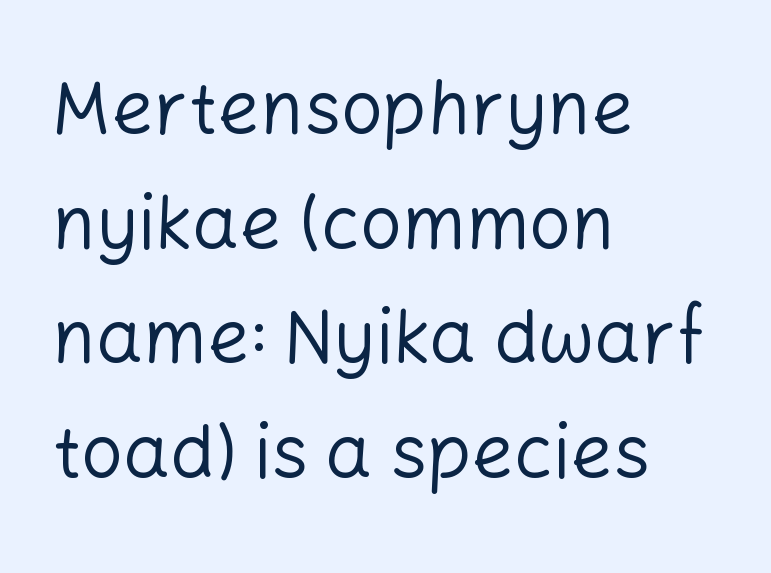
{"serif": "no", "italic": "no", "bold": "no", "weight": "regular", "width": "normal", "stroke_contrast": "low", "x_height": "medium", "monospaced": "no", "underline": "no", "align": "left", "line_spacing": "normal", "line_spacing_ratio": 1.55, "letter_spacing": "normal", "letter_spacing_em": 0.0, "glyph_px": 74}
